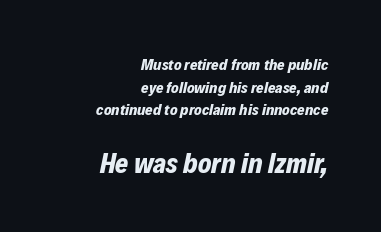
{"italic": "yes", "lean": "right", "slant_degrees": 12, "bold": "yes", "weight": "bold", "width": "normal", "stroke_contrast": "low", "x_height": "medium", "monospaced": "no", "underline": "no", "align": "right", "line_spacing": "normal", "line_spacing_ratio": 1.42, "letter_spacing": "normal", "letter_spacing_em": 0.0, "larger_block": "second", "size_ratio": 1.75, "glyph_px": 28}
